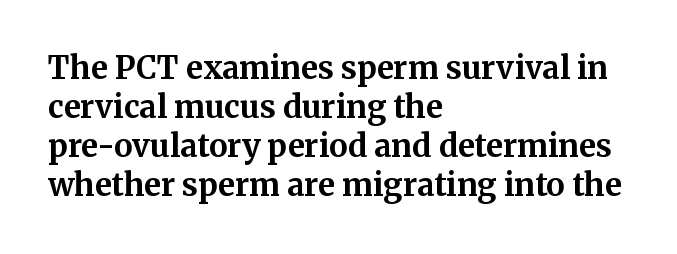
The strip under each line holds only bare page. Is there much room between lines? A standard amount, neither cramped nor airy. The letters advance in unequal steps, a hallmark of proportional type. This is roman type, the default non-slanted kind. A full-strength bold gives these letters their thick strokes. Short note: letters normally spaced.
